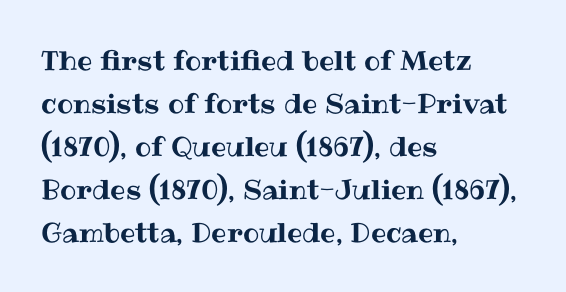
Q: Is the text italic (slanted)? A: No, it is upright.
Q: Is the text underlined? A: No.
Q: How is the paragraph aligned? A: Left-aligned.
Q: Is the spacing between letters normal or unusually wide? A: Normal.
Q: Is the spacing between lines tight, normal or loose? A: Normal.
